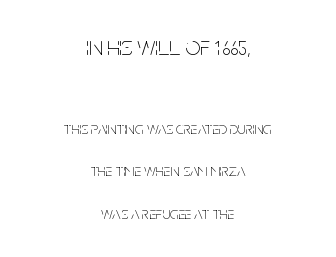
{"italic": "no", "bold": "no", "underline": "no", "align": "center", "line_spacing": "loose", "line_spacing_ratio": 2.5, "letter_spacing": "normal", "letter_spacing_em": 0.0, "larger_block": "first", "size_ratio": 1.53, "glyph_px": 26}
